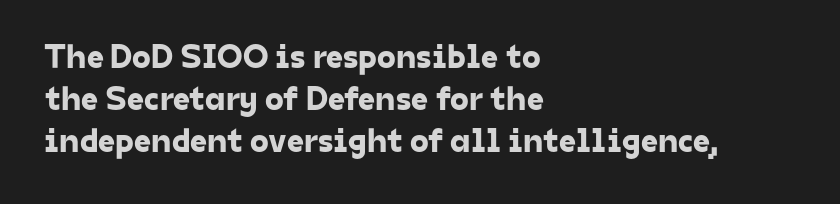
{"serif": "no", "width": "normal", "stroke_contrast": "low", "x_height": "medium", "monospaced": "no", "underline": "no", "align": "left", "line_spacing_ratio": 1.24, "letter_spacing": "normal", "letter_spacing_em": 0.0, "glyph_px": 34}
